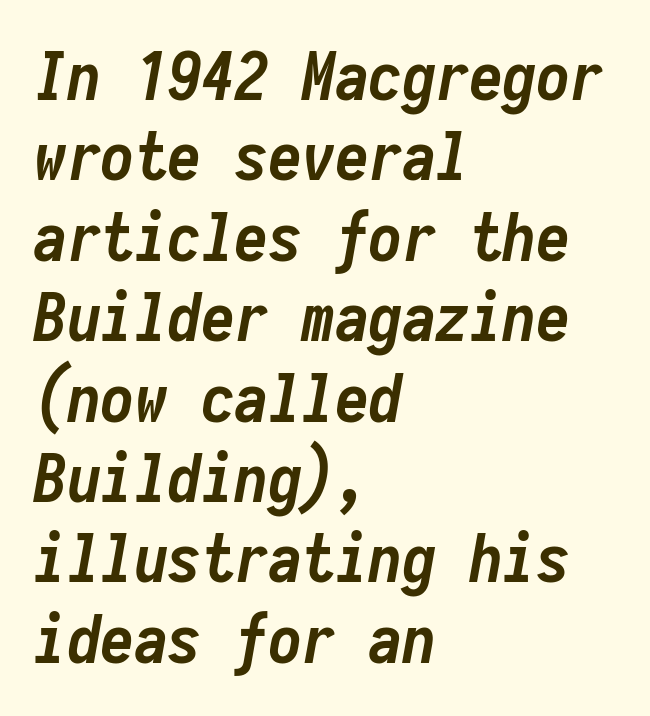
Any mark beneath the type? The region is blank. The line texture is even and compact thanks to regular tracking. The letters march in equal steps, a hallmark of fixed-pitch type. Italic: yes, the glyphs are oblique.
